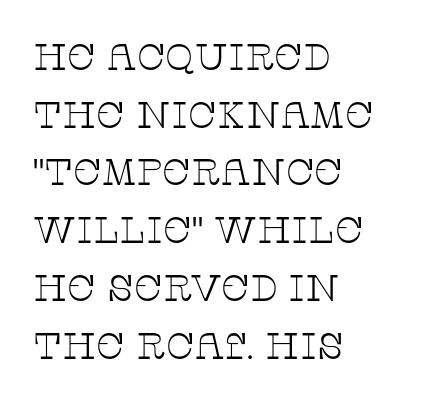
{"serif": "yes", "italic": "no", "bold": "no", "weight": "thin", "width": "wide", "stroke_contrast": "low", "x_height": "large", "monospaced": "no", "underline": "no", "align": "left", "line_spacing": "normal", "line_spacing_ratio": 1.56, "letter_spacing": "normal", "letter_spacing_em": 0.0, "glyph_px": 37}
